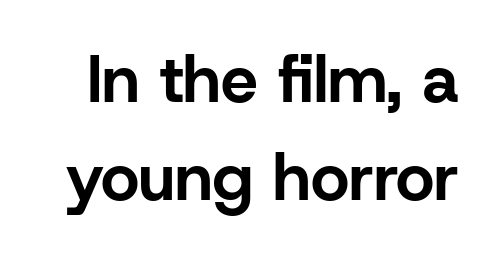
{"serif": "no", "italic": "no", "bold": "yes", "weight": "bold", "width": "normal", "stroke_contrast": "low", "x_height": "medium", "monospaced": "no", "underline": "no", "line_spacing": "normal", "line_spacing_ratio": 1.49, "letter_spacing": "normal", "letter_spacing_em": 0.0, "glyph_px": 66}
